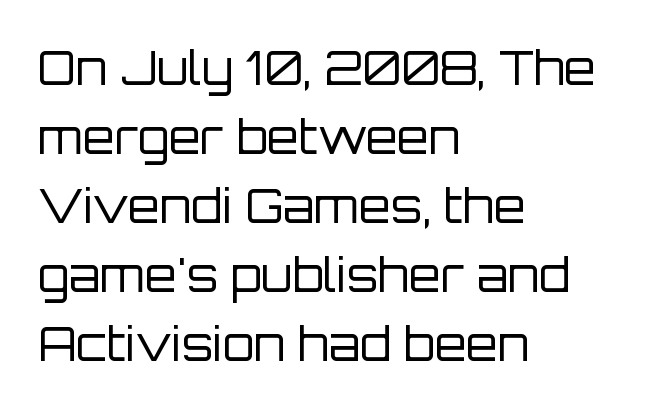
Q: Is the text bold? A: No.
Q: Is the text italic (slanted)? A: No, it is upright.
Q: Is the typeface a serif or a sans-serif typeface? A: Sans-serif.
Q: Is the text underlined? A: No.
Q: How is the paragraph aligned? A: Left-aligned.
Q: Is the spacing between letters normal or unusually wide? A: Normal.
Q: Is the spacing between lines tight, normal or loose? A: Normal.
Q: Width (condensed, normal, or wide)? A: Normal.
Q: Stroke contrast? A: Low.
Q: x-height? A: Large.
Q: Monospaced? A: No.
